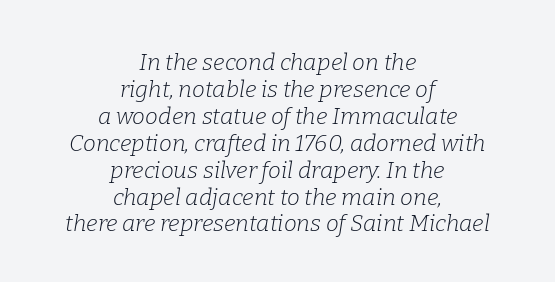
{"italic": "yes", "lean": "right", "slant_degrees": 9, "bold": "no", "underline": "no", "align": "center", "line_spacing_ratio": 1.17, "letter_spacing": "normal", "letter_spacing_em": 0.0, "glyph_px": 23}
